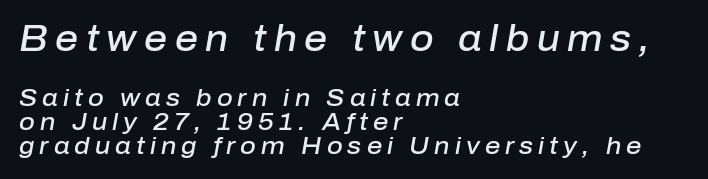
{"italic": "yes", "lean": "right", "slant_degrees": 10, "bold": "semi", "weight": "semibold", "width": "normal", "stroke_contrast": "low", "x_height": "medium", "monospaced": "no", "underline": "no", "align": "left", "line_spacing": "tight", "line_spacing_ratio": 1.0, "letter_spacing": "wide", "letter_spacing_em": 0.21, "larger_block": "first", "size_ratio": 1.5, "glyph_px": 36}
